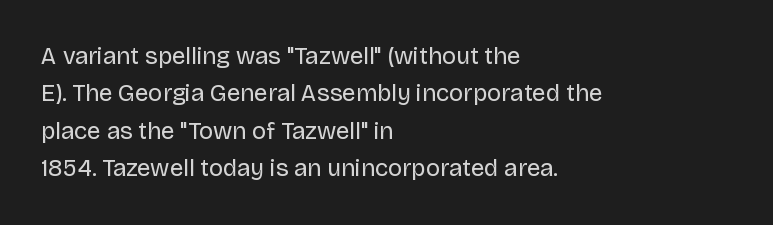
The image shows 24 px text type, upright; set left-aligned, normal line spacing (1.56x), normal letter spacing, not underlined.
